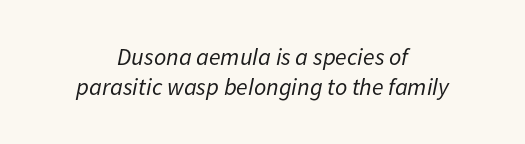
The image shows 24 px text type, italic (leaning right); set centered, normal line spacing (1.27x), normal letter spacing, not underlined.
